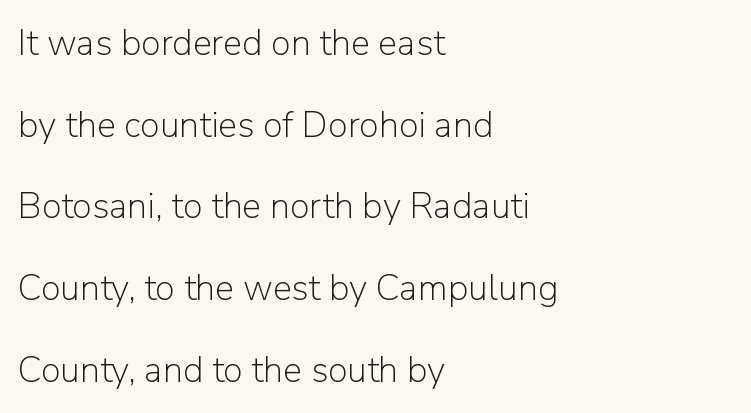
The image shows 36 px light sans-serif type, upright; set left-aligned, loose line spacing (2.27x), normal letter spacing, not underlined; low stroke contrast and a medium x-height.
